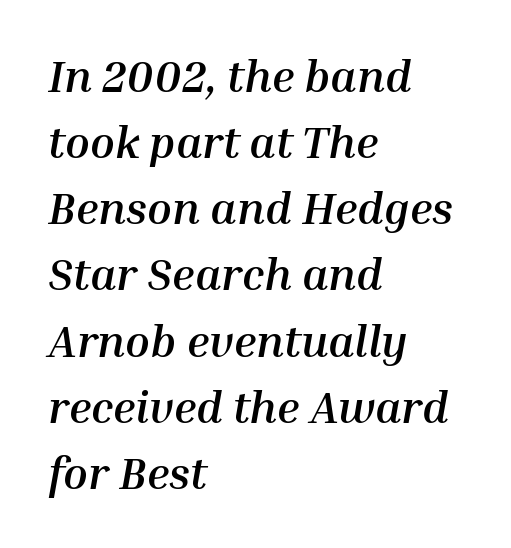
Look at the tracking — it's just the regular setting, nothing added. The typography opts for an oblique posture over an upright one. Does the copy run flush right? No — it runs flush left. This sample keeps an unexceptional amount of space between lines.
